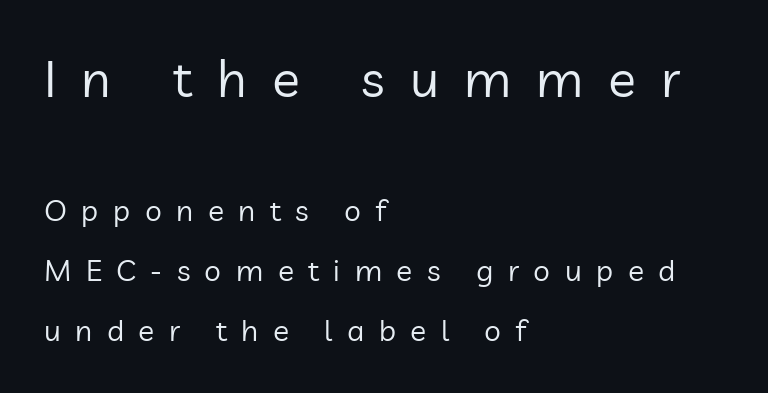
The image shows 52 px regular-weight sans-serif type, upright; set left-aligned, loose line spacing (2.0x), unusually wide letter spacing (+0.48 em), not underlined; the first (top) block is 1.73x larger; low stroke contrast and a medium x-height.
